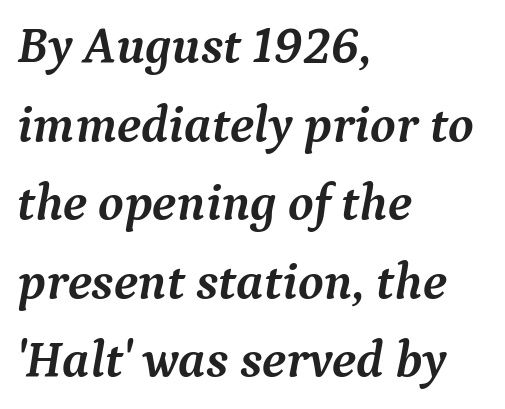
Q: Is the text bold? A: Yes.
Q: Is the text italic (slanted)? A: Yes, it leans right by about 9 degrees.
Q: Is the typeface a serif or a sans-serif typeface? A: Serif.
Q: Is the text underlined? A: No.
Q: How is the paragraph aligned? A: Left-aligned.
Q: Is the spacing between letters normal or unusually wide? A: Normal.
Q: Is the spacing between lines tight, normal or loose? A: Normal.
Q: Width (condensed, normal, or wide)? A: Normal.
Q: Stroke contrast? A: Medium.
Q: x-height? A: Medium.
Q: Monospaced? A: No.
